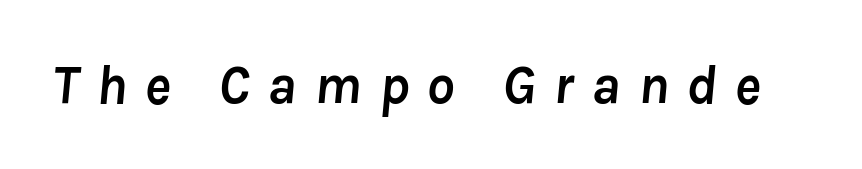
{"italic": "yes", "lean": "right", "slant_degrees": 8, "bold": "yes", "weight": "semibold", "width": "normal", "stroke_contrast": "low", "x_height": "medium", "monospaced": "no", "underline": "no", "letter_spacing": "wide", "letter_spacing_em": 0.32, "glyph_px": 55}
